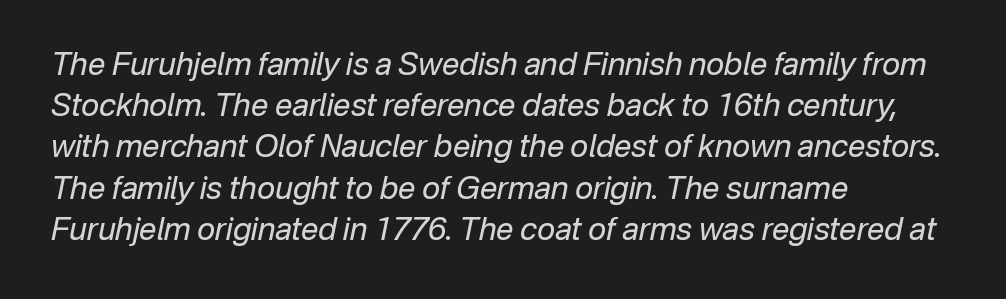
The image shows 31 px regular-weight type, italic (leaning right); set left-aligned, normal line spacing (1.33x), normal letter spacing, not underlined; low stroke contrast and a medium x-height.
